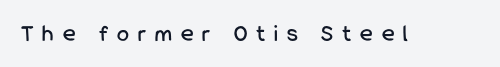
{"italic": "no", "underline": "no", "letter_spacing": "wide", "letter_spacing_em": 0.37, "glyph_px": 24}
